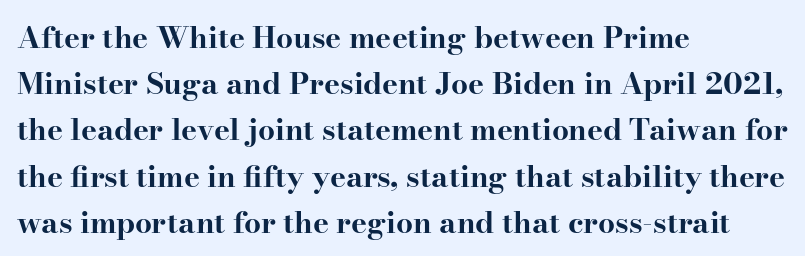
The image shows 30 px bold, wide serif type, upright; set left-aligned, normal line spacing (1.54x), normal letter spacing, not underlined; high stroke contrast and a small x-height.
